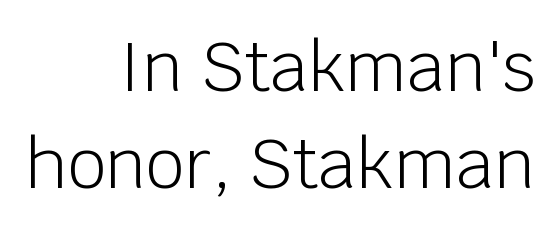
What stands out about the letter spacing? Nothing — it is the standard amount. These lines stack with their right ends in a neat column. Weight: in the light-to-regular range. Plain, unruled lines of type.
